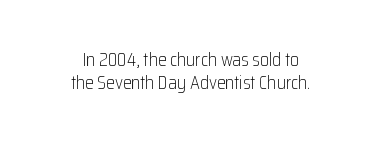
Q: Is the text bold? A: No.
Q: Is the text italic (slanted)? A: No, it is upright.
Q: Is the text underlined? A: No.
Q: How is the paragraph aligned? A: Centered.
Q: Is the spacing between letters normal or unusually wide? A: Normal.
Q: Is the spacing between lines tight, normal or loose? A: Tight.
